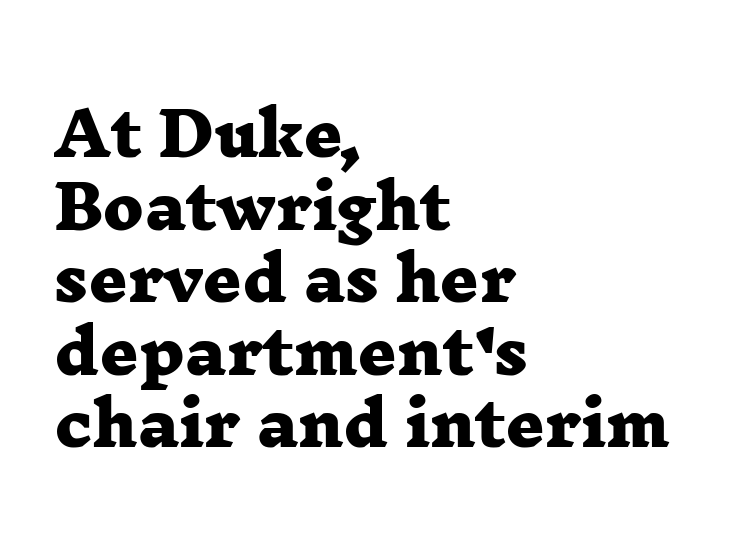
The specimen omits any rule beneath the text block's lines. Caption: standard tracking, unaltered. Each line starts at the same left margin while the right side varies. The letters carry serifs — small finishing strokes at the ends of their stems. This sample has the flowing, uneven cadence of proportional lettering.
